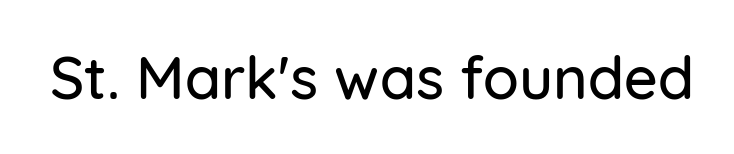
The horizontal fit of the characters is conventional and even. The face used here is proportionally spaced, like ordinary book or web type. To sum up the face: it is a sans, with no serifs. This is roman type, the default non-slanted kind. The area under the type is left untouched.
